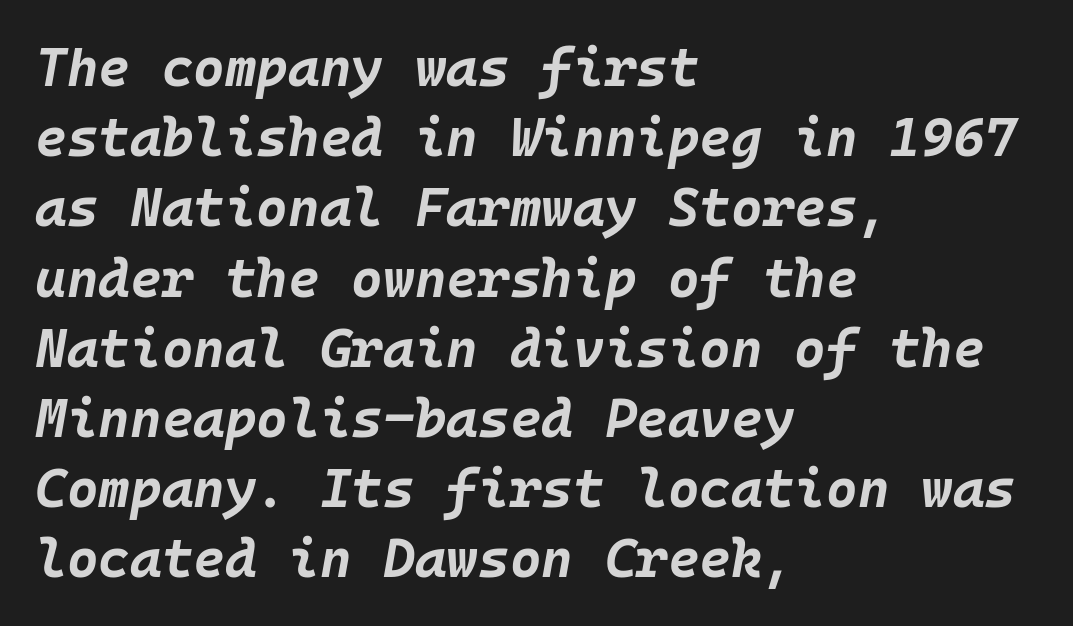
Monospaced: the letters line up in strict vertical columns. The lettering tilts uniformly, giving the passage an italic look. Plain, unruled lines of type. Typographic density is high because the face is bold. Tracking here is standard; glyphs follow each other at the usual distance. The compositor pushed each line to the left boundary.
